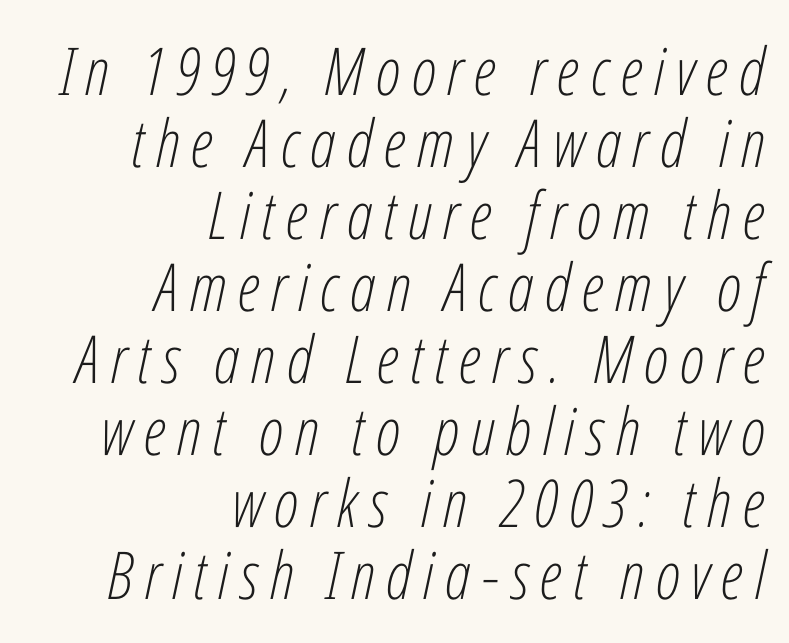
Q: Is the text bold? A: No.
Q: Is the text italic (slanted)? A: Yes, it leans right by about 12 degrees.
Q: Is the text underlined? A: No.
Q: How is the paragraph aligned? A: Right-aligned.
Q: Is the spacing between lines tight, normal or loose? A: Tight.
Q: Width (condensed, normal, or wide)? A: Condensed.
Q: Stroke contrast? A: Low.
Q: x-height? A: Medium.
Q: Monospaced? A: No.
